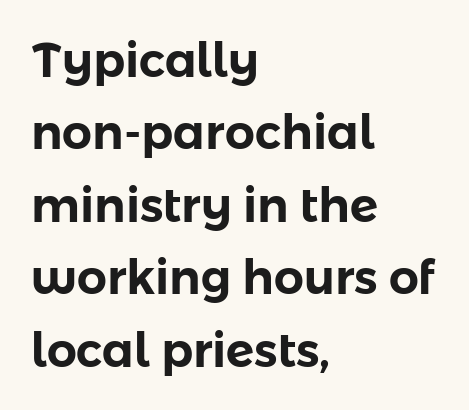
The rendering uses natural spacing where letterforms have individual widths. Anything drawn beneath the words? Only blank space. Does the copy run flush right? No — it runs flush left. These lines sit exactly where default settings would place them.
